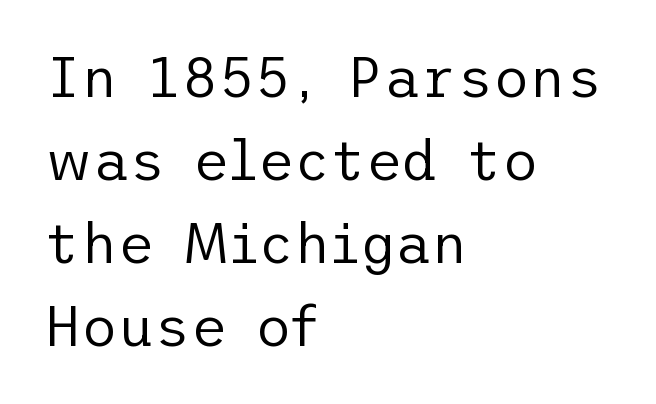
The image shows 56 px regular-weight sans-serif type, upright; set left-aligned, normal line spacing (1.48x), normal letter spacing, not underlined; low stroke contrast and a medium x-height.
